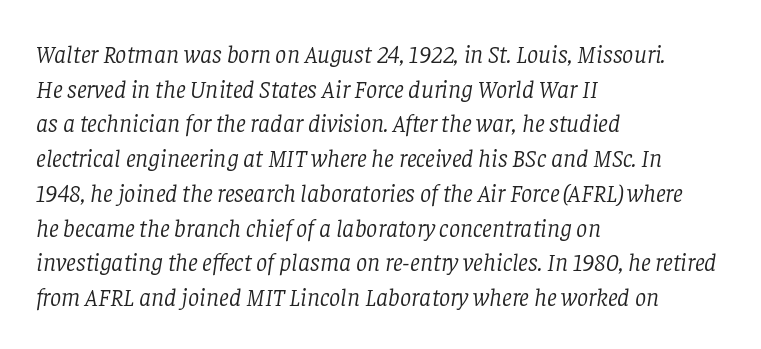
The image shows 25 px text type, italic (leaning right); set left-aligned, normal line spacing (1.39x), normal letter spacing, not underlined.
